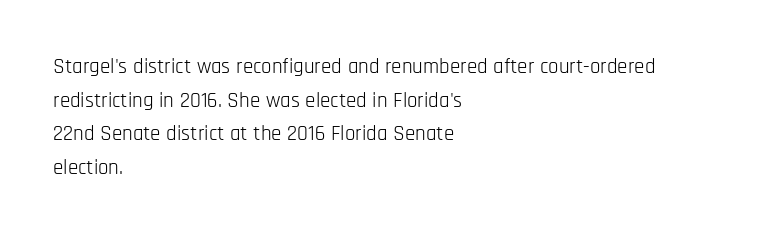
The font's upright variant was chosen for this text. Does the leading feel generous? No, just average. Letters rest on an invisible, unmarked baseline. Heft: none added — not bold. Typeset ragged right — the left edge is the straight one.
